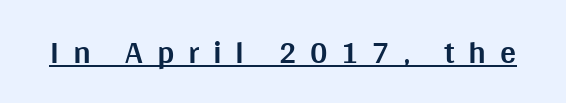
Look at the stroke-to-counter ratio: heavy, a bold. Letterform terminals end flat and unadorned throughout the passage. Here the designer chose a conventional face with non-uniform glyph widths. Glance below the letters and you will spot a drawn line. Between one letter and the next there's a generous, obvious gap. Every character sits straight up, as roman type does.
